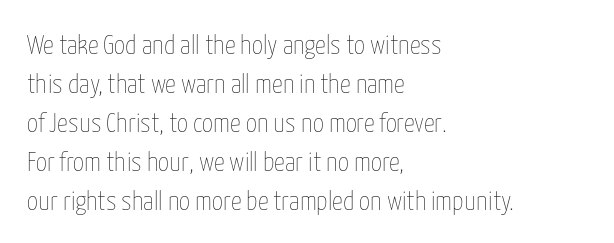
The image shows 27 px text type, upright; set left-aligned, normal line spacing (1.44x), normal letter spacing, not underlined.
